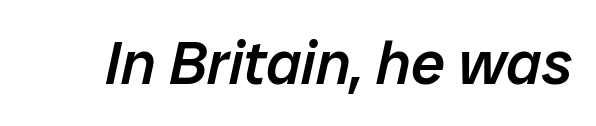
Q: Is the text bold? A: Semi-bold.
Q: Is the text italic (slanted)? A: Yes, it leans right by about 12 degrees.
Q: Is the text underlined? A: No.
Q: Is the spacing between letters normal or unusually wide? A: Normal.
Q: Width (condensed, normal, or wide)? A: Normal.
Q: Stroke contrast? A: Low.
Q: x-height? A: Medium.
Q: Monospaced? A: No.
